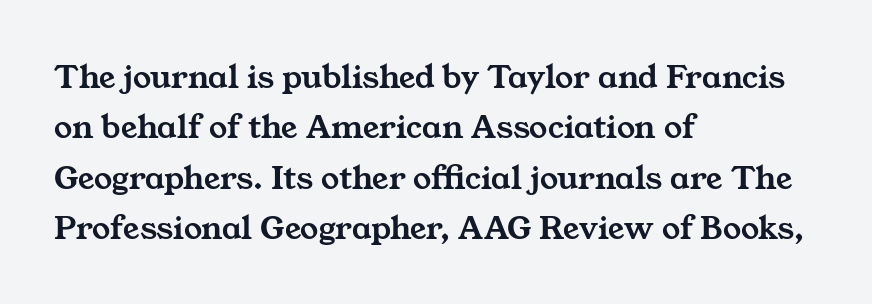
Q: Is the typeface a serif or a sans-serif typeface? A: Serif.
Q: Is the text underlined? A: No.
Q: How is the paragraph aligned? A: Left-aligned.
Q: Is the spacing between letters normal or unusually wide? A: Normal.
Q: Is the spacing between lines tight, normal or loose? A: Normal.
Q: Width (condensed, normal, or wide)? A: Wide.
Q: Stroke contrast? A: Medium.
Q: x-height? A: Medium.
Q: Monospaced? A: No.
